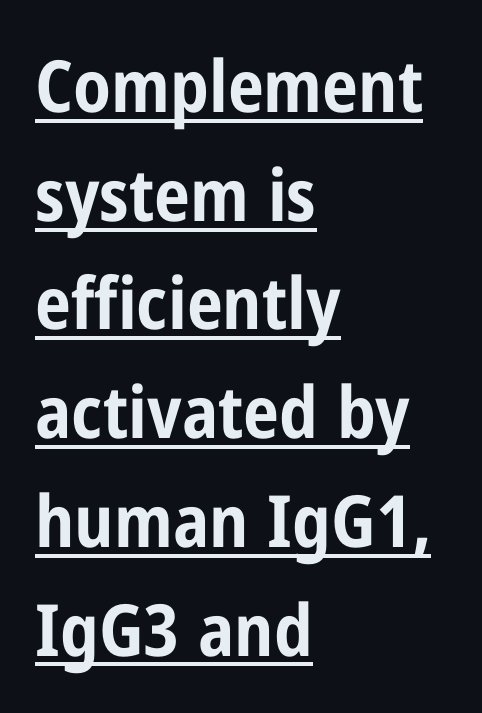
The image shows 72 px bold, condensed sans-serif type, upright; set left-aligned, normal line spacing (1.51x), normal letter spacing, underlined; low stroke contrast and a medium x-height.
